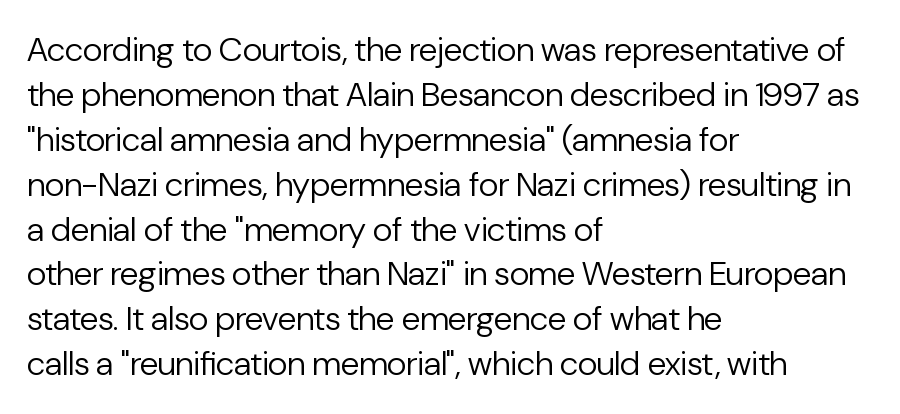
{"serif": "no", "italic": "no", "bold": "no", "weight": "regular", "width": "normal", "stroke_contrast": "low", "x_height": "medium", "monospaced": "no", "underline": "no", "align": "left", "line_spacing": "normal", "line_spacing_ratio": 1.32, "letter_spacing": "normal", "letter_spacing_em": 0.0, "glyph_px": 34}
